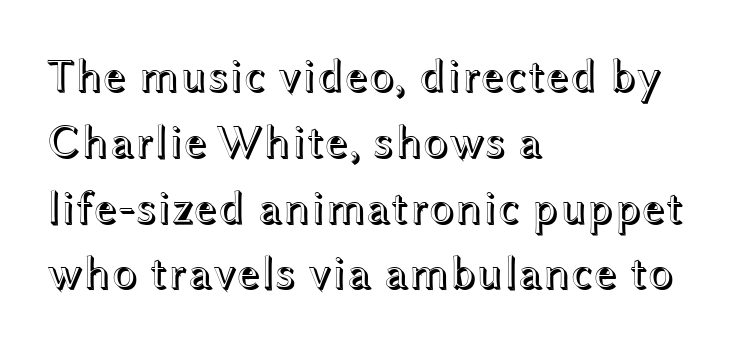
Glyph-to-glyph distance matches everyday printed text. The designer left line spacing at the default. These lines were composed using upright roman letters. The string is rendered with underlining switched off.
